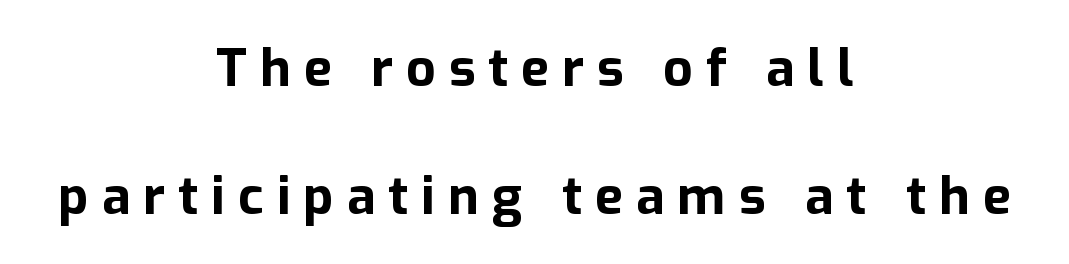
The image shows 52 px bold sans-serif type, upright; set centered, loose line spacing (2.46x), unusually wide letter spacing (+0.25 em), not underlined; low stroke contrast and a medium x-height.
